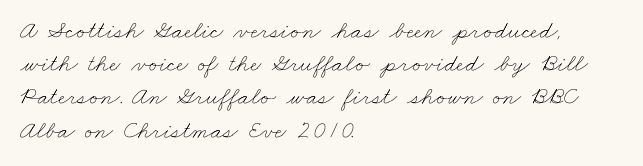
What stands out about the letter spacing? Nothing — it is the standard amount. Normally led — the rows are evenly, conventionally spaced. A student would call this left alignment; a typographer would say flush left, rag right. Check under the words: just untouched page. Think standard paragraph weight, or any step lighter than that.
